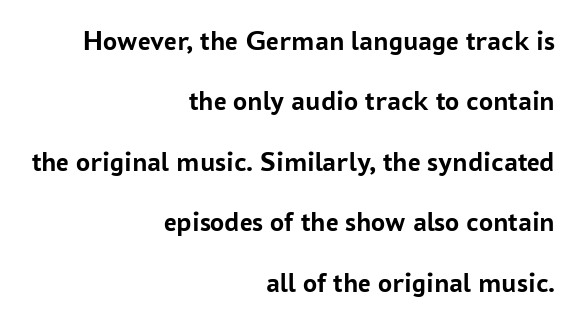
No word sits above an underline. Each new line begins a long way beneath the previous one. Note the varied advance widths — an 'i' is clearly narrower than an 'm'. Students, note that the glyphs here touch the page at normal intervals.
